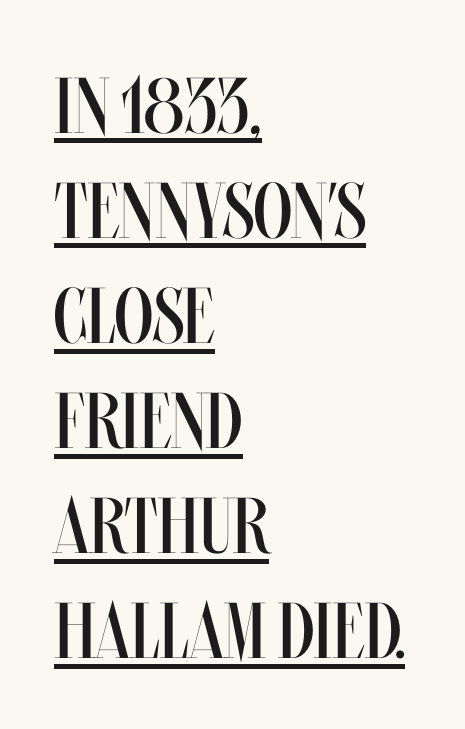
The image shows 79 px regular-weight, condensed type, upright; set left-aligned, normal line spacing (1.33x), normal letter spacing, underlined; medium stroke contrast and a large x-height.
